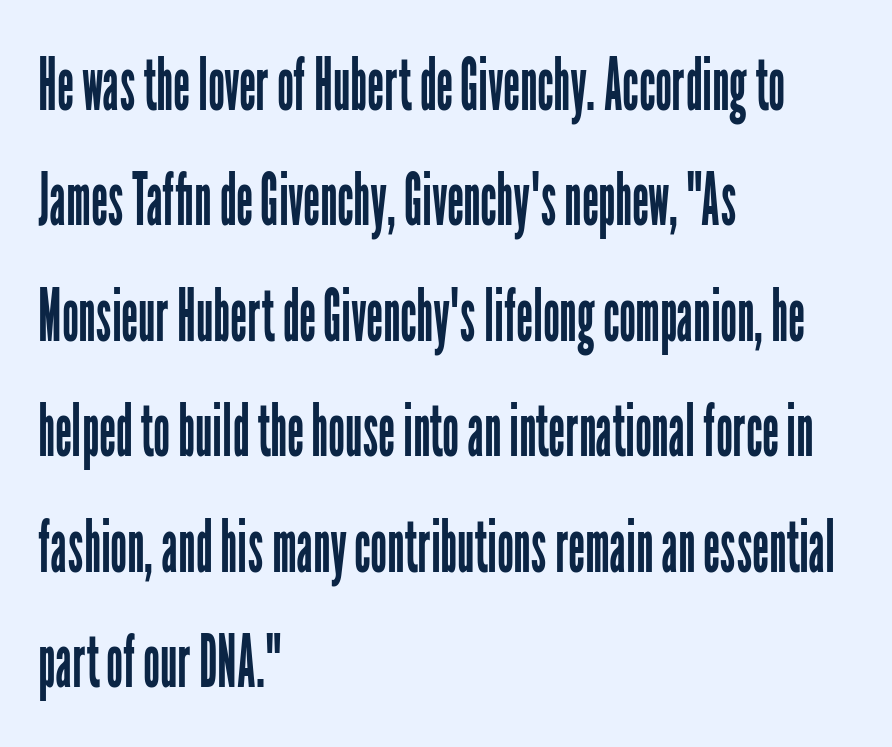
The font family rendered here belongs to the sans-serif group. Underline: absent. Teacher's note: observe the even left margin — that is flush-left alignment. Varying glyph widths throughout — classic text-font behaviour. Summary of weight: not heavy and not bold.
